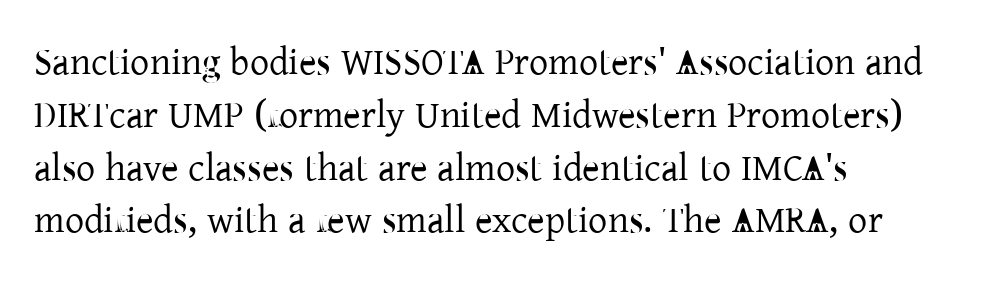
{"serif": "yes", "italic": "no", "bold": "no", "weight": "regular", "width": "normal", "stroke_contrast": "low", "x_height": "medium", "monospaced": "no", "underline": "no", "align": "left", "line_spacing": "normal", "line_spacing_ratio": 1.39, "letter_spacing": "normal", "letter_spacing_em": 0.0, "glyph_px": 38}
